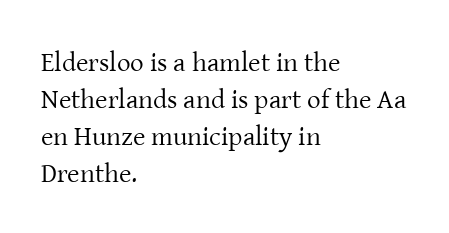
Reading down the block, your eye returns to a fixed left position each line. Tall strokes in this sample are plumb rather than angled. The rendering uses a moderate line-height, typical for paragraphs. This is not heavy type; no bold has been used. Any mark beneath the type? The region is blank. Each word holds together tightly as a unit, with standard inter-letter gaps.
